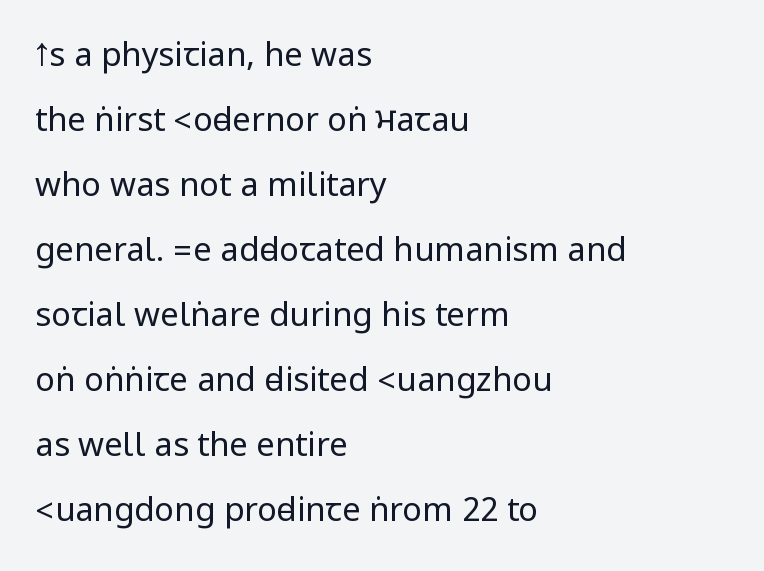
Q: Is the text bold? A: No.
Q: Is the text italic (slanted)? A: No, it is upright.
Q: Is the typeface a serif or a sans-serif typeface? A: Sans-serif.
Q: Is the text underlined? A: No.
Q: How is the paragraph aligned? A: Left-aligned.
Q: Is the spacing between letters normal or unusually wide? A: Normal.
Q: Is the spacing between lines tight, normal or loose? A: Loose.
Q: Width (condensed, normal, or wide)? A: Condensed.
Q: Stroke contrast? A: Low.
